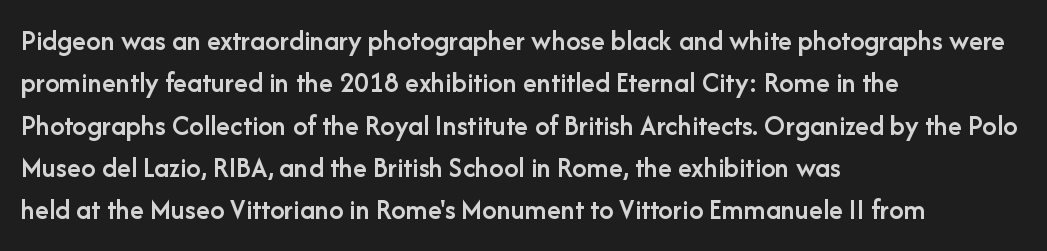
{"serif": "no", "italic": "no", "bold": "semi", "weight": "semibold", "width": "normal", "stroke_contrast": "low", "x_height": "medium", "monospaced": "no", "underline": "no", "align": "left", "line_spacing": "normal", "line_spacing_ratio": 1.46, "letter_spacing": "normal", "letter_spacing_em": 0.0, "glyph_px": 29}
